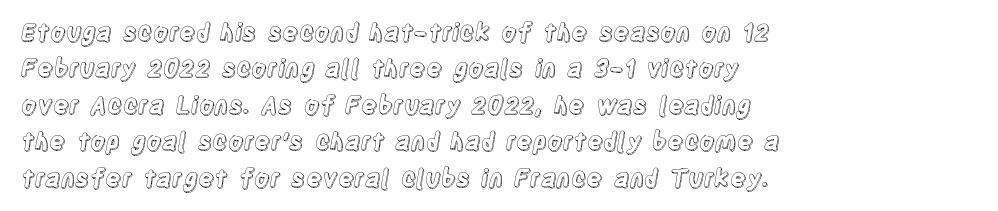
{"underline": "no", "align": "left", "line_spacing": "normal", "line_spacing_ratio": 1.52, "letter_spacing": "normal", "letter_spacing_em": 0.0, "glyph_px": 24}
